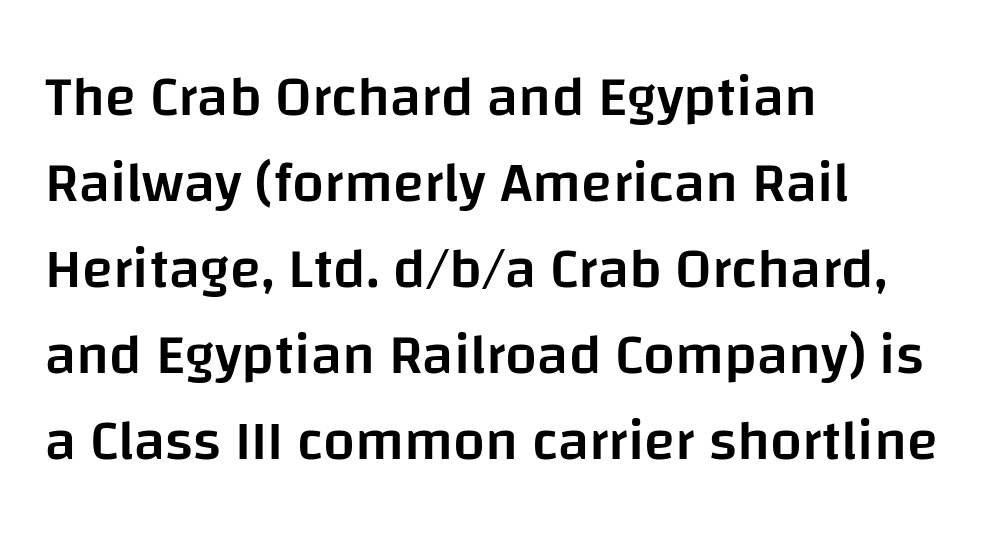
You could not count columns in this text — the font is proportionally spaced. The characters display no serif detailing; their extremities are plain. Students, this is semibold: more ink than regular, less than bold. Just letters on the line, the space beneath them empty. A typesetter would call this zero additional tracking.
